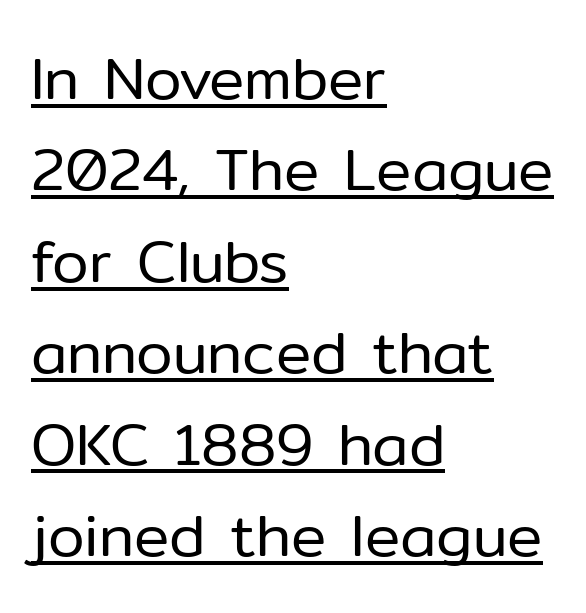
The image shows 59 px regular-weight sans-serif type, upright; set left-aligned, normal line spacing (1.55x), normal letter spacing, underlined; low stroke contrast and a medium x-height.
